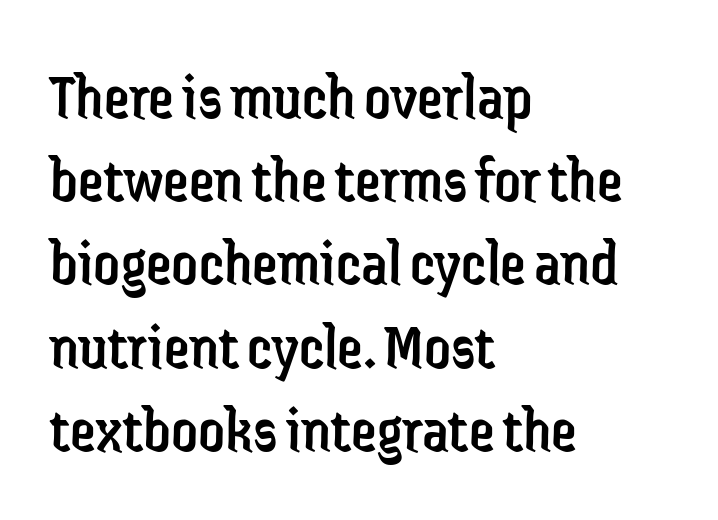
{"serif": "no", "italic": "no", "bold": "no", "weight": "regular", "width": "condensed", "stroke_contrast": "low", "x_height": "medium", "monospaced": "no", "underline": "no", "align": "left", "line_spacing": "normal", "line_spacing_ratio": 1.28, "letter_spacing": "normal", "letter_spacing_em": 0.0, "glyph_px": 65}
